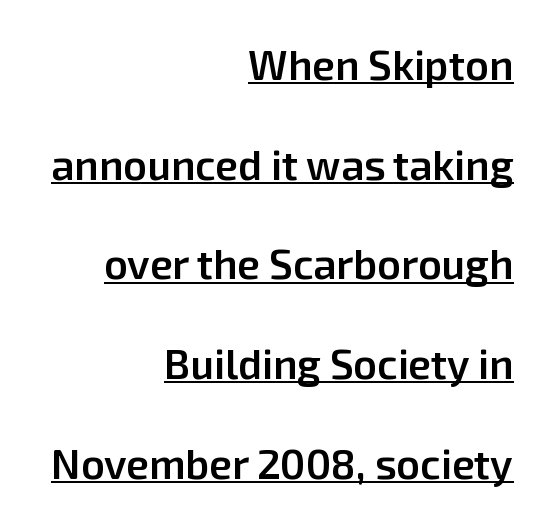
The image shows 41 px semibold sans-serif type, upright; set right-aligned, loose line spacing (2.43x), normal letter spacing, underlined; low stroke contrast and a medium x-height.
